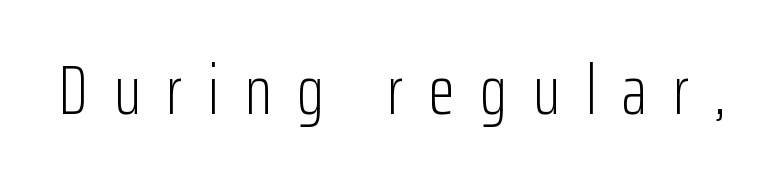
The typeface chosen for these lines omits serifs. Compared with typical body copy, the letter spacing here is much looser. These glyphs show unthickened strokes, regular width or finer. Proportional: the letters do not fall into vertical columns. The letters stand straight up with perfectly vertical stems.
